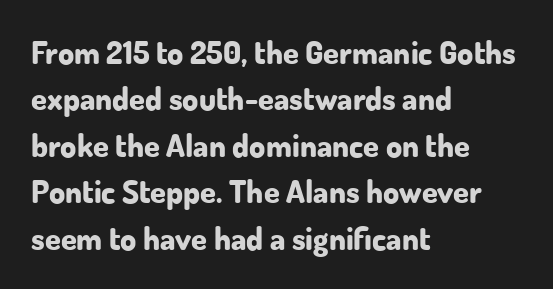
Is this a sans? Yes — the strokes have no serifs. Unmarked baselines from the first word to the last. Does the lettering tilt? It doesn't — this is upright. Spacing verdict: proportional, widths tailored to each character. Every row of glyphs begins at an identical x-position on the left. Horizontal bands of white between lines are of average thickness.
